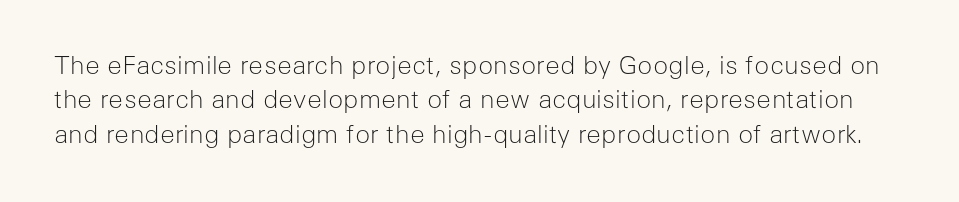
Q: Is the text bold? A: No.
Q: Is the text italic (slanted)? A: No, it is upright.
Q: Is the text underlined? A: No.
Q: Is the spacing between letters normal or unusually wide? A: Normal.
Q: Is the spacing between lines tight, normal or loose? A: Normal.
